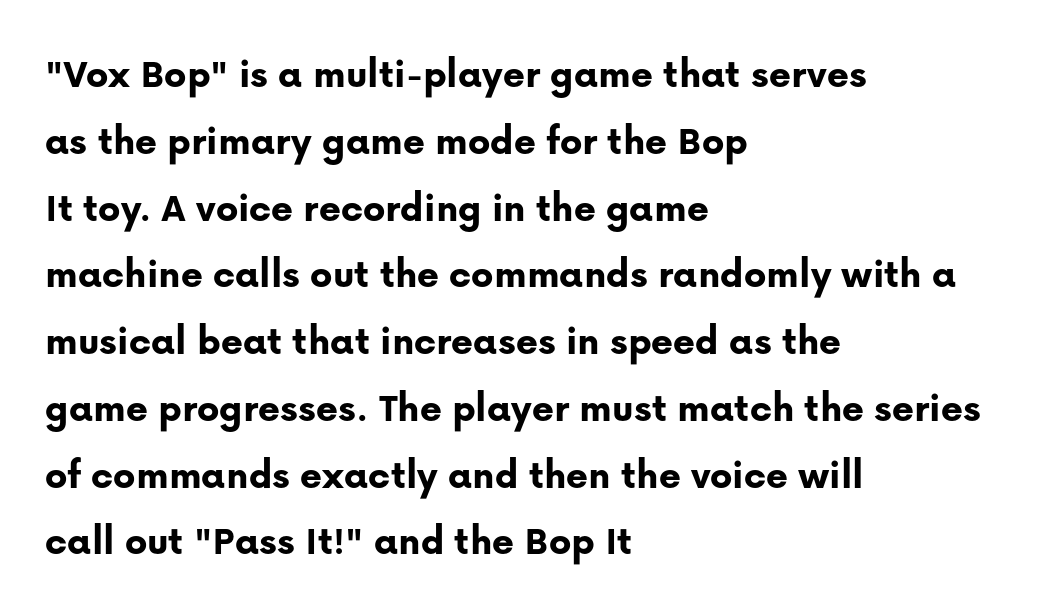
The image shows 42 px bold sans-serif type, upright; set left-aligned, normal line spacing (1.59x), normal letter spacing, not underlined; low stroke contrast and a medium x-height.
